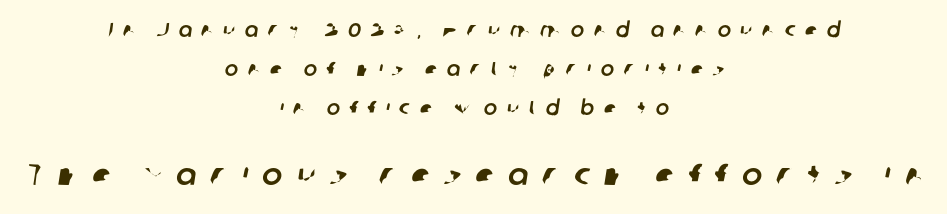
These lines stand farther apart than default settings would place them. Small over large — that's the arrangement of the two blocks here. Bare-footed words on every line. Compared with a flush-left layout, this one balances lines on the center instead.
